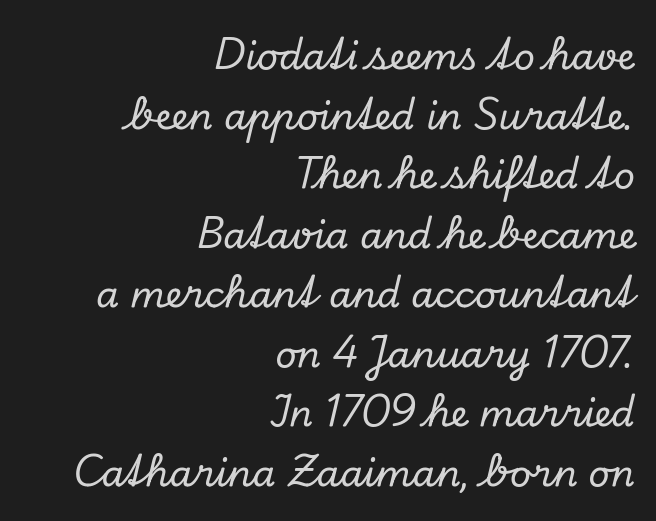
Q: Is the text italic (slanted)? A: Yes, it leans right by about 13 degrees.
Q: Is the typeface a serif or a sans-serif typeface? A: Serif.
Q: Is the text underlined? A: No.
Q: How is the paragraph aligned? A: Right-aligned.
Q: Is the spacing between letters normal or unusually wide? A: Normal.
Q: Is the spacing between lines tight, normal or loose? A: Normal.
Q: Width (condensed, normal, or wide)? A: Normal.
Q: Stroke contrast? A: Low.
Q: x-height? A: Small.
Q: Monospaced? A: No.
